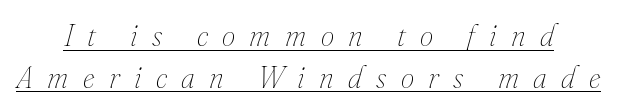
Display-style spreading of the glyphs; the letterfit is very open. Stroke thickness stays within the range of a standard reading face or lighter. A continuous stroke trails under the words, as in a hyperlink. A typesetter would call this leading conventional body-copy spacing.
